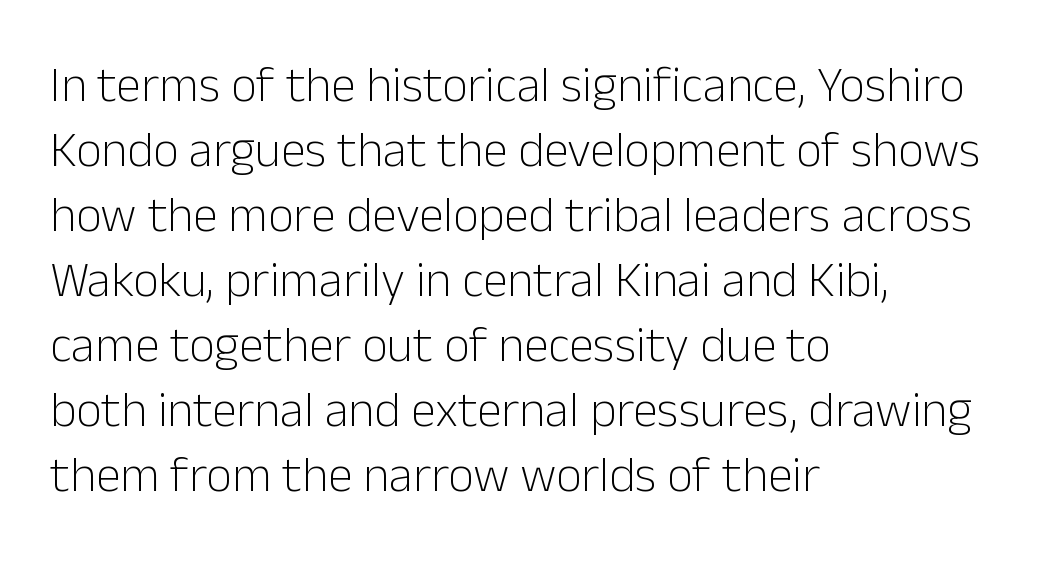
{"serif": "no", "italic": "no", "bold": "no", "weight": "light", "width": "normal", "stroke_contrast": "low", "x_height": "medium", "monospaced": "no", "underline": "no", "align": "left", "line_spacing": "normal", "line_spacing_ratio": 1.3, "letter_spacing": "normal", "letter_spacing_em": 0.0, "glyph_px": 50}
